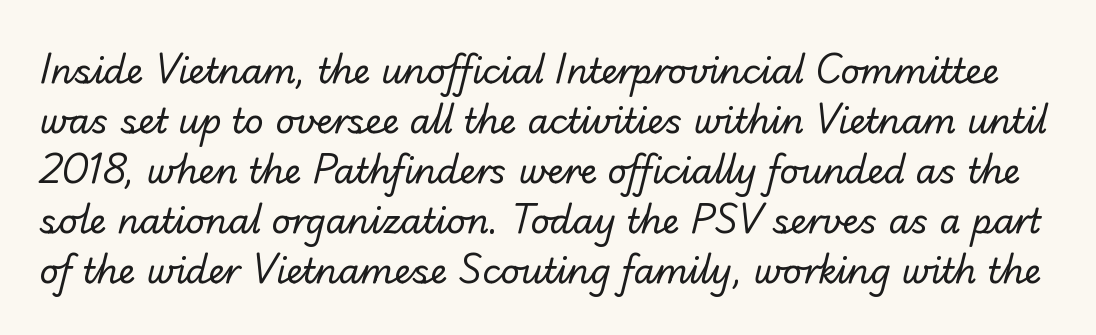
The image shows 34 px regular-weight sans-serif type; set normal line spacing (1.47x), normal letter spacing, not underlined; low stroke contrast and a small x-height.
